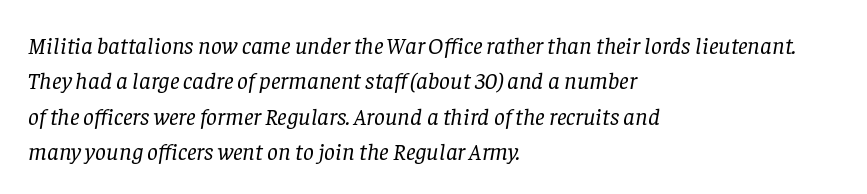
{"italic": "yes", "lean": "right", "slant_degrees": 8, "bold": "no", "underline": "no", "align": "left", "line_spacing": "normal", "line_spacing_ratio": 1.47, "letter_spacing": "normal", "letter_spacing_em": 0.0, "glyph_px": 24}
